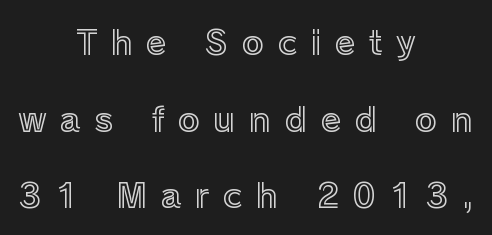
Only glyphs here, with clear space below each row. Rendered with straight, roman letterforms. The tracking jumps out immediately: characters are airy and widely separated. Here the designer chose a conventional face with non-uniform glyph widths.
